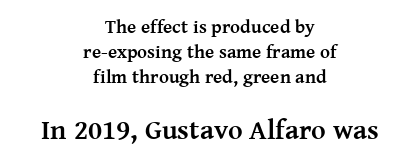
The image shows 28 px semibold serif type, upright; set centered, normal line spacing (1.32x), normal letter spacing, not underlined; the second (bottom) block is 1.47x larger; medium stroke contrast and a medium x-height.
